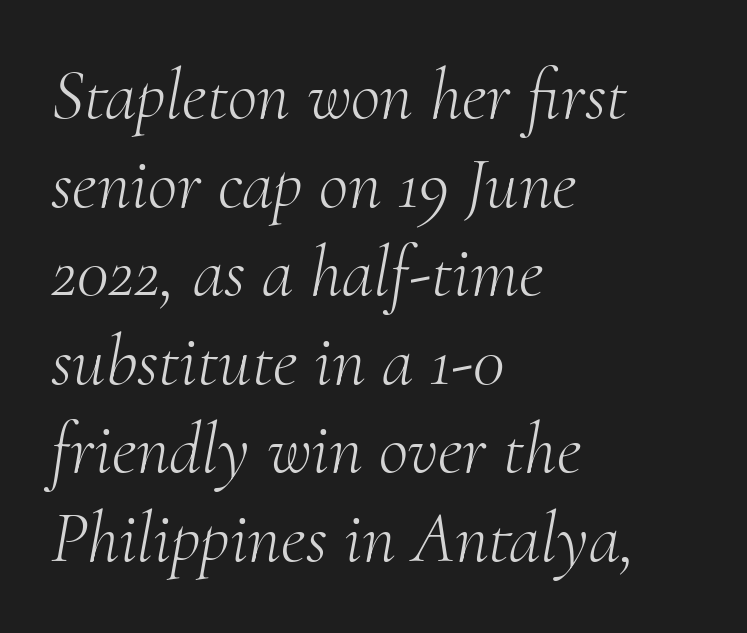
The image shows 72 px light serif type, italic (leaning right); set left-aligned, line spacing 1.23x, normal letter spacing, not underlined; medium stroke contrast and a small x-height.
